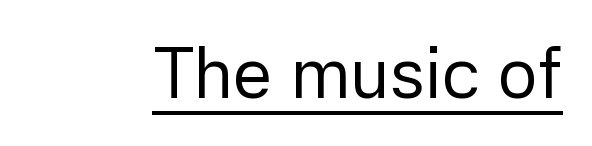
Is this a fixed-width face? No — the glyphs have proportional, varying widths. Inter-character spacing is left at the font's built-in metrics. Observe the absence of serifs on each vertical stroke in this sample. It's the straight-up-and-down kind of type. Stem width sits at or under what a default text font uses.
